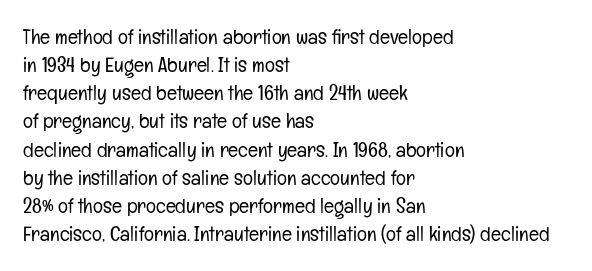
{"italic": "no", "bold": "no", "underline": "no", "align": "left", "line_spacing": "normal", "line_spacing_ratio": 1.34, "letter_spacing": "normal", "letter_spacing_em": 0.0, "glyph_px": 21}
